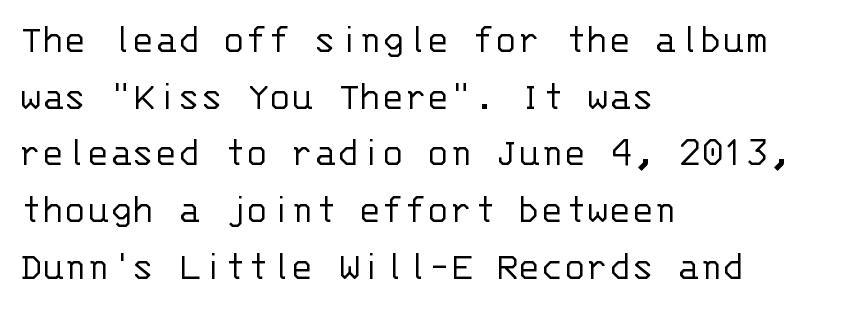
The image shows 42 px light sans-serif type, upright, monospaced; set left-aligned, normal line spacing (1.35x), normal letter spacing, not underlined; low stroke contrast and a large x-height.
